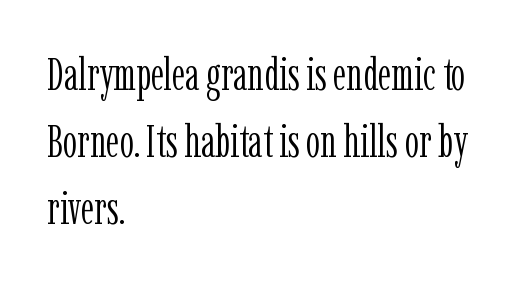
Q: Is the text bold? A: No.
Q: Is the text italic (slanted)? A: No, it is upright.
Q: Is the typeface a serif or a sans-serif typeface? A: Serif.
Q: Is the text underlined? A: No.
Q: How is the paragraph aligned? A: Left-aligned.
Q: Is the spacing between letters normal or unusually wide? A: Normal.
Q: Is the spacing between lines tight, normal or loose? A: Normal.
Q: Width (condensed, normal, or wide)? A: Condensed.
Q: Stroke contrast? A: Low.
Q: x-height? A: Medium.
Q: Monospaced? A: No.
